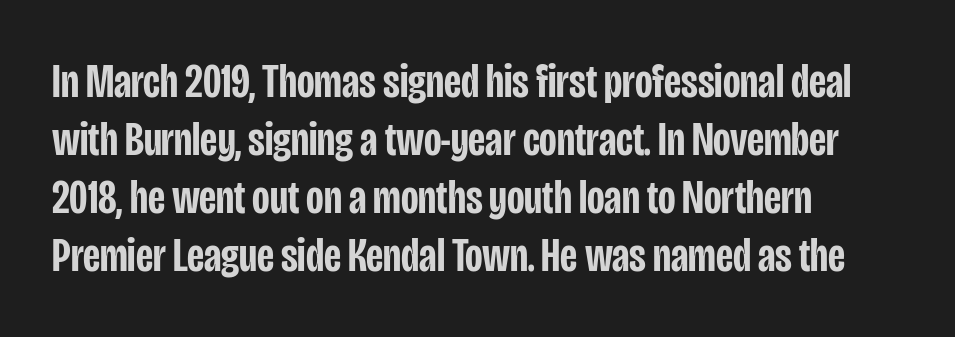
A bit beefed up — I'd call it semibold rather than bold. Unmarked baselines from the first word to the last. The rendering keeps characters at their native spacing. Think of a printed novel: that variable character pitch is what you see here. Regarding serifs, this sample does without them.
